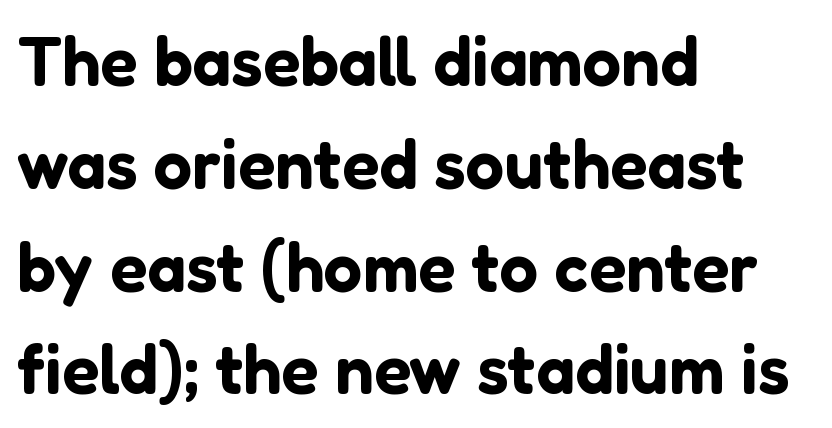
Q: Is the text italic (slanted)? A: No, it is upright.
Q: Is the typeface a serif or a sans-serif typeface? A: Sans-serif.
Q: Is the text underlined? A: No.
Q: How is the paragraph aligned? A: Left-aligned.
Q: Is the spacing between letters normal or unusually wide? A: Normal.
Q: Is the spacing between lines tight, normal or loose? A: Normal.
Q: Width (condensed, normal, or wide)? A: Normal.
Q: Stroke contrast? A: Low.
Q: x-height? A: Medium.
Q: Monospaced? A: No.
